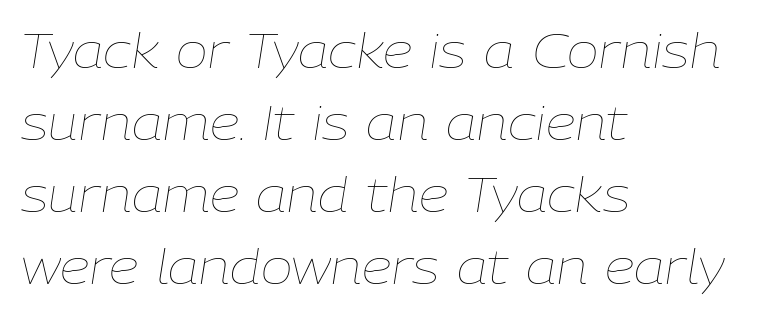
The image shows 48 px thin type, italic (leaning right); set left-aligned, normal line spacing (1.5x), normal letter spacing, not underlined; low stroke contrast and a medium x-height.
